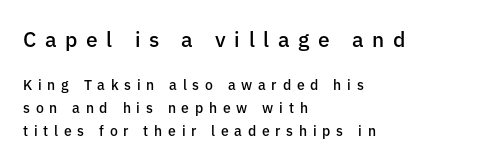
{"italic": "no", "bold": "semi", "underline": "no", "align": "left", "line_spacing": "normal", "line_spacing_ratio": 1.63, "letter_spacing": "wide", "letter_spacing_em": 0.41, "larger_block": "first", "size_ratio": 1.5, "glyph_px": 21}
